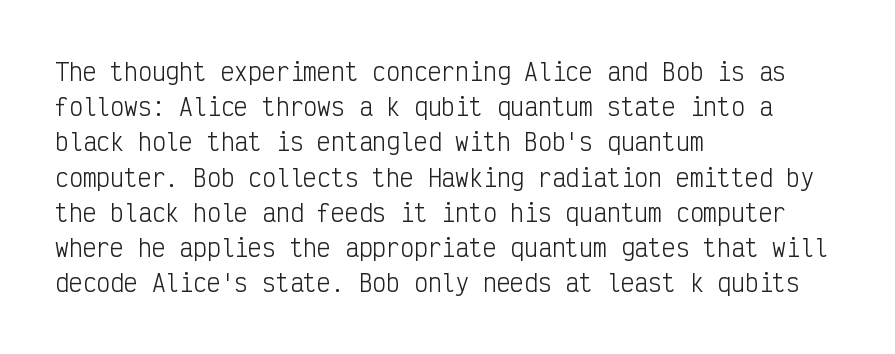
{"italic": "no", "bold": "no", "underline": "no", "align": "left", "line_spacing": "normal", "line_spacing_ratio": 1.53, "letter_spacing": "normal", "letter_spacing_em": 0.0, "glyph_px": 23}
